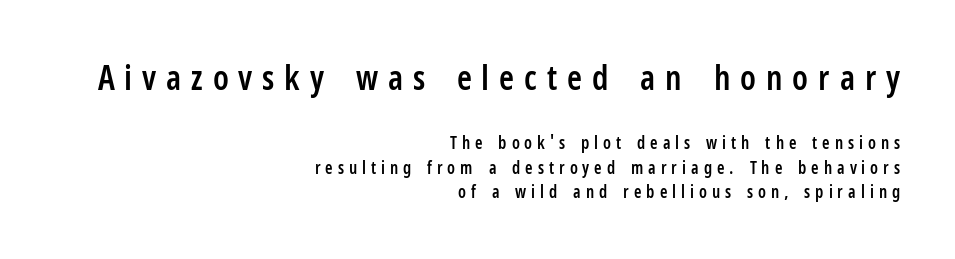
{"serif": "no", "italic": "no", "bold": "semi", "weight": "semibold", "width": "condensed", "stroke_contrast": "low", "x_height": "medium", "monospaced": "no", "underline": "no", "align": "right", "line_spacing": "normal", "line_spacing_ratio": 1.44, "letter_spacing": "wide", "letter_spacing_em": 0.29, "larger_block": "first", "size_ratio": 2.0, "glyph_px": 34}
